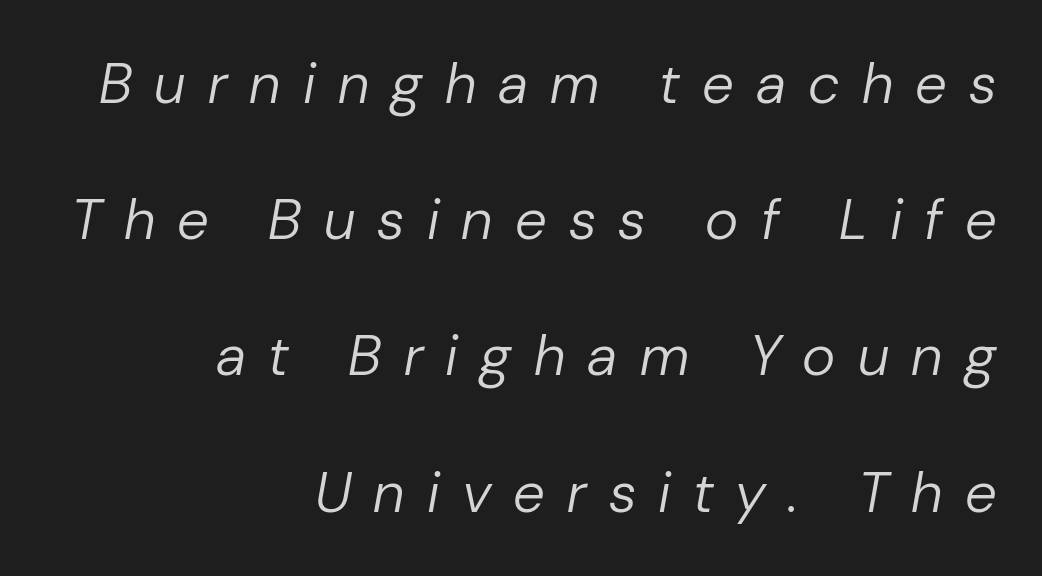
Q: Is the text bold? A: No.
Q: Is the text italic (slanted)? A: Yes, it leans right by about 10 degrees.
Q: Is the text underlined? A: No.
Q: How is the paragraph aligned? A: Right-aligned.
Q: Is the spacing between letters normal or unusually wide? A: Unusually wide.
Q: Is the spacing between lines tight, normal or loose? A: Loose.
Q: Width (condensed, normal, or wide)? A: Normal.
Q: Stroke contrast? A: Low.
Q: x-height? A: Medium.
Q: Monospaced? A: No.
